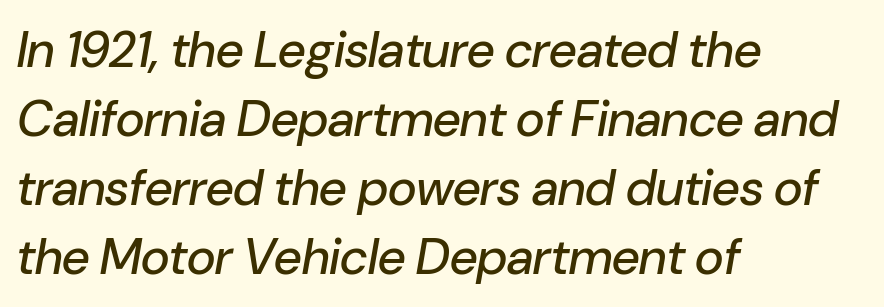
Any mark beneath the type? The region is blank. Words appear dense and cohesive because spacing is normal. The letters advance in unequal steps, a hallmark of proportional type. Regular leading. A classic flush-left, rag-right setting is used for this passage.
